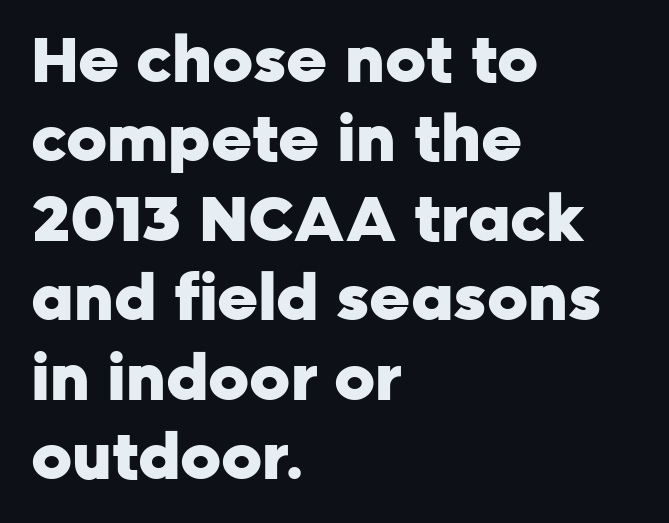
The image shows 63 px heavy sans-serif type, upright; set left-aligned, normal line spacing (1.26x), normal letter spacing, not underlined; low stroke contrast and a medium x-height.
